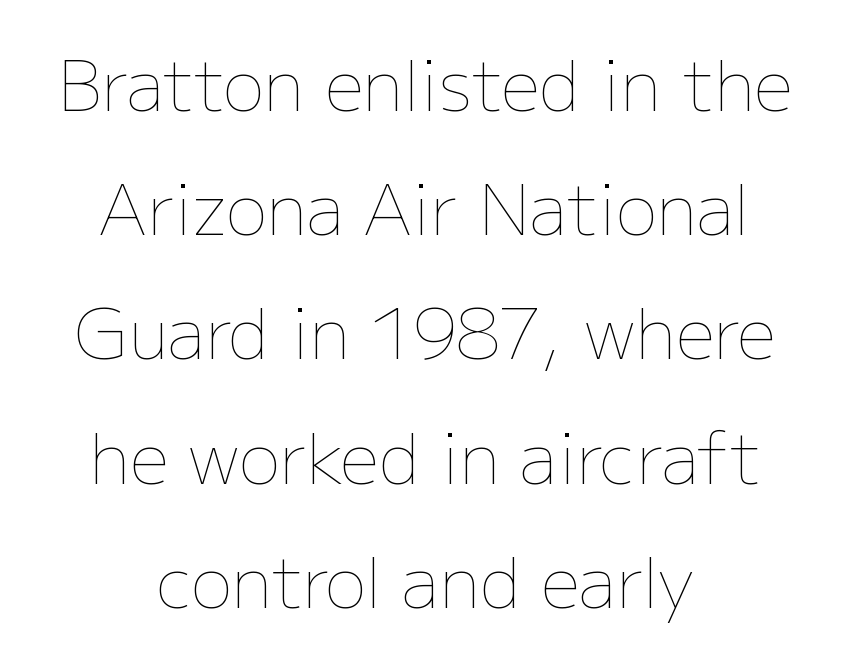
Q: Is the text bold? A: No.
Q: Is the text italic (slanted)? A: No, it is upright.
Q: Is the text underlined? A: No.
Q: How is the paragraph aligned? A: Centered.
Q: Is the spacing between letters normal or unusually wide? A: Normal.
Q: Width (condensed, normal, or wide)? A: Normal.
Q: Stroke contrast? A: Low.
Q: x-height? A: Medium.
Q: Monospaced? A: No.
